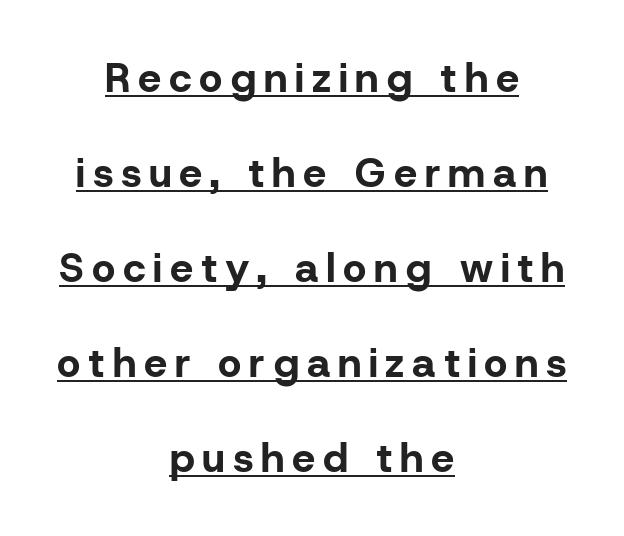
These lines stack symmetrically, like a column narrowing and widening about its center. Underlined type. Tall strokes in this sample are plumb rather than angled. The face used here is proportionally spaced, like ordinary book or web type. Grotesque or geometric, the face here clearly has no serifs.
